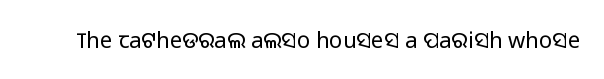
The image shows 22 px text type, upright; set normal letter spacing, not underlined.
